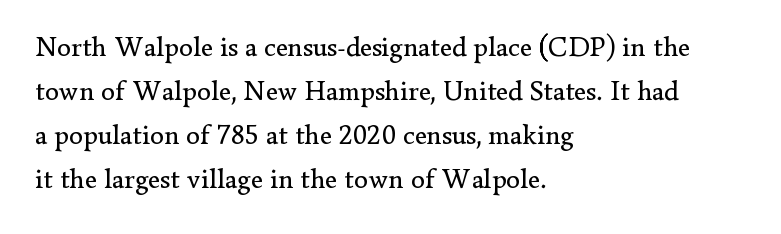
{"serif": "yes", "italic": "no", "bold": "no", "weight": "regular", "width": "normal", "stroke_contrast": "low", "x_height": "small", "monospaced": "no", "underline": "no", "align": "left", "line_spacing": "normal", "line_spacing_ratio": 1.57, "letter_spacing": "normal", "letter_spacing_em": 0.0, "glyph_px": 28}
